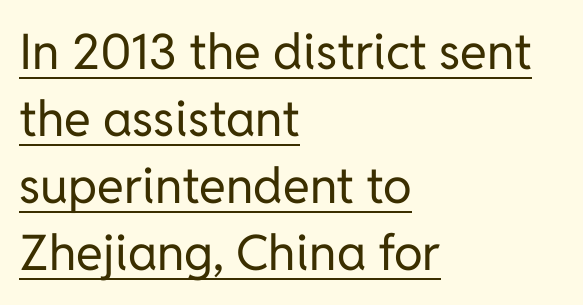
You can tell it's not italic because the verticals are truly vertical. These lines sit exactly where default settings would place them. Spacing verdict: proportional, widths tailored to each character. Is this a sans? Yes — the strokes have no serifs. This sample uses plain, unmodified letter spacing.
